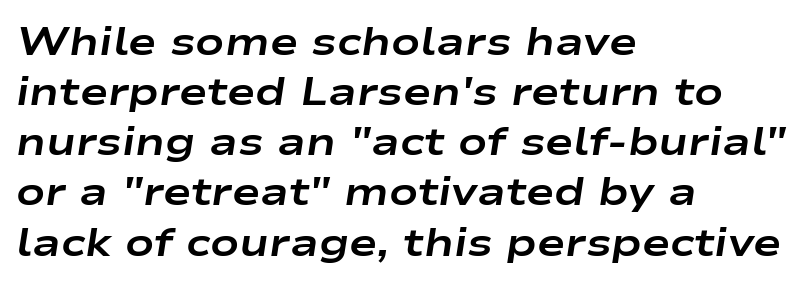
Q: Is the text bold? A: Yes.
Q: Is the text italic (slanted)? A: Yes, it leans right by about 9 degrees.
Q: Is the text underlined? A: No.
Q: How is the paragraph aligned? A: Left-aligned.
Q: Is the spacing between letters normal or unusually wide? A: Normal.
Q: Is the spacing between lines tight, normal or loose? A: Normal.
Q: Width (condensed, normal, or wide)? A: Wide.
Q: Stroke contrast? A: Low.
Q: x-height? A: Medium.
Q: Monospaced? A: No.
